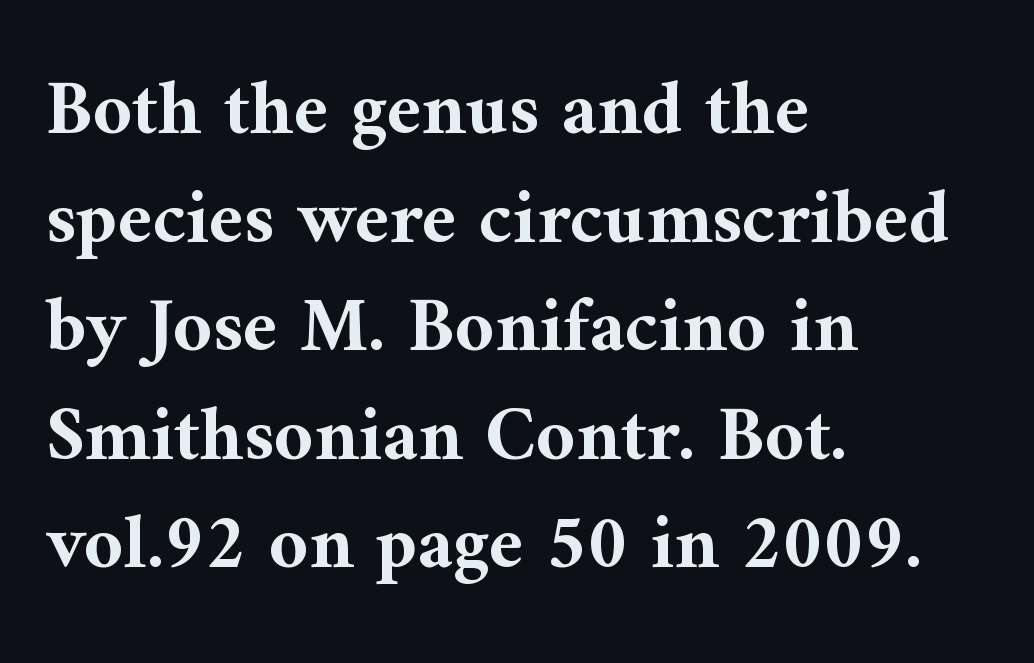
The image shows 77 px bold serif type, upright; set left-aligned, normal line spacing (1.41x), normal letter spacing, not underlined; medium stroke contrast and a medium x-height.
